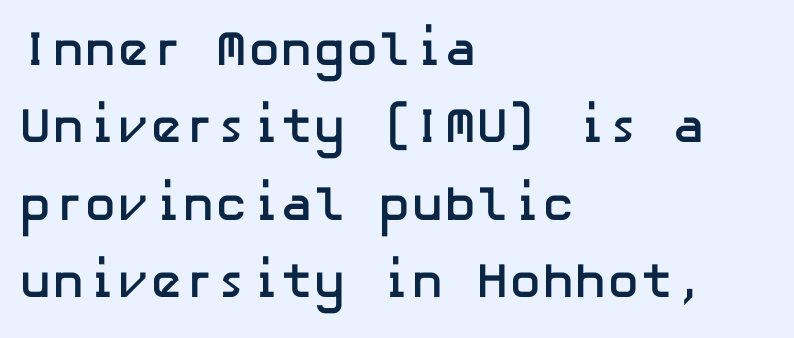
The image shows 49 px semibold sans-serif type, upright; set left-aligned, normal line spacing (1.58x), normal letter spacing, not underlined; low stroke contrast and a medium x-height.
